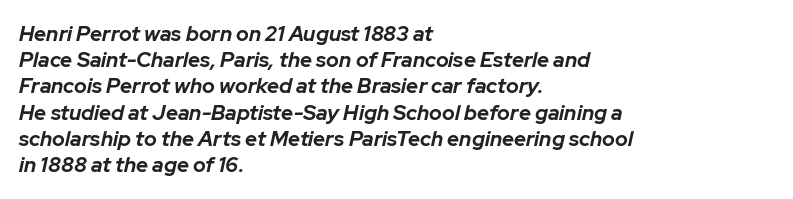
{"italic": "yes", "lean": "right", "slant_degrees": 12, "bold": "yes", "underline": "no", "align": "left", "line_spacing": "normal", "line_spacing_ratio": 1.25, "letter_spacing": "normal", "letter_spacing_em": 0.0, "glyph_px": 21}
